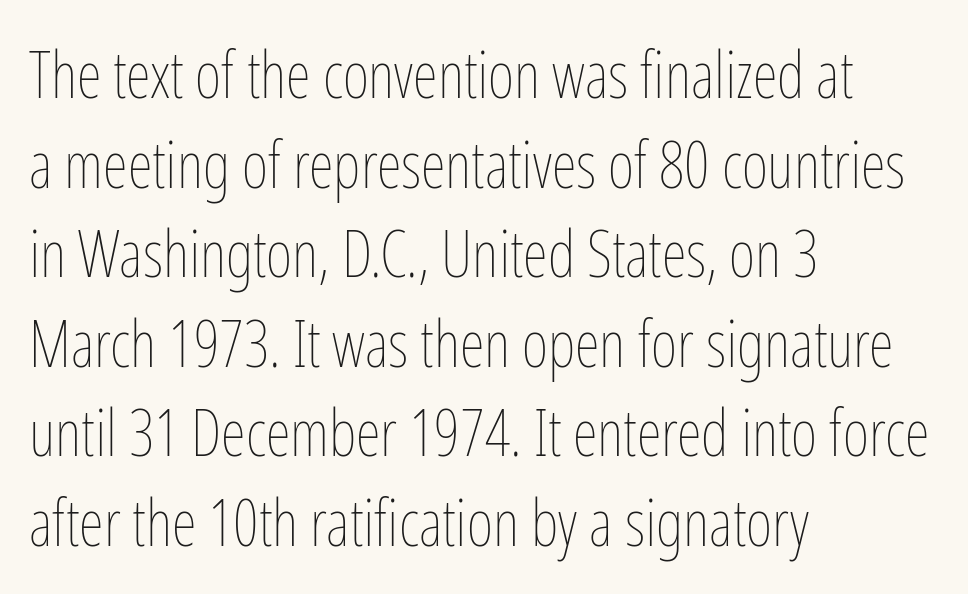
{"italic": "no", "bold": "no", "weight": "thin", "width": "condensed", "stroke_contrast": "low", "x_height": "medium", "monospaced": "no", "underline": "no", "align": "left", "line_spacing": "normal", "line_spacing_ratio": 1.4, "letter_spacing": "normal", "letter_spacing_em": 0.0, "glyph_px": 64}
